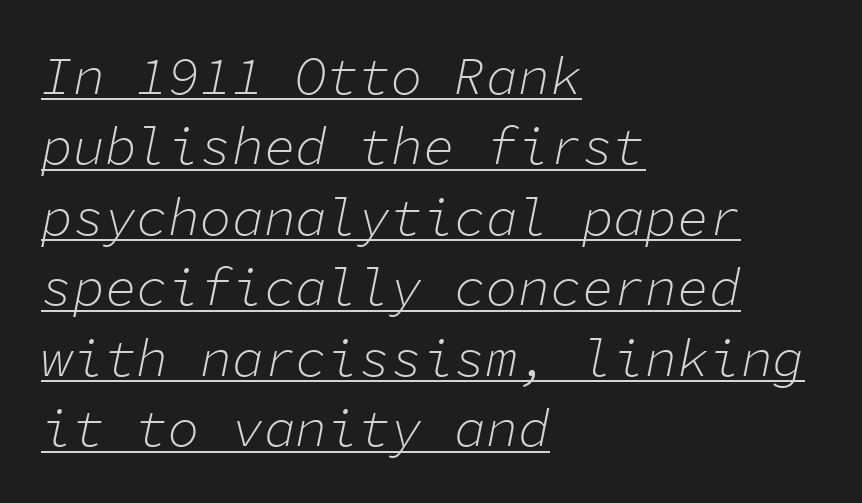
Q: Is the text bold? A: No.
Q: Is the text italic (slanted)? A: Yes, it leans right by about 11 degrees.
Q: Is the text underlined? A: Yes.
Q: How is the paragraph aligned? A: Left-aligned.
Q: Is the spacing between letters normal or unusually wide? A: Normal.
Q: Is the spacing between lines tight, normal or loose? A: Normal.
Q: Width (condensed, normal, or wide)? A: Normal.
Q: Stroke contrast? A: Low.
Q: x-height? A: Medium.
Q: Monospaced? A: Yes.
